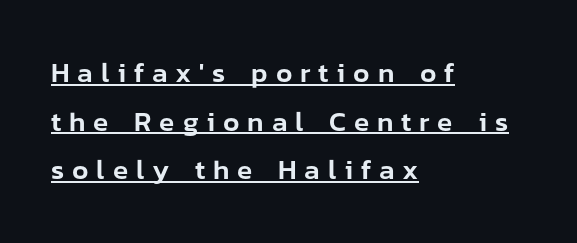
You could not count columns in this text — the font is proportionally spaced. Does the copy run flush right? No — it runs flush left. Spacing between characters has been opened up far beyond the box default. Every word sits above its own underline.
